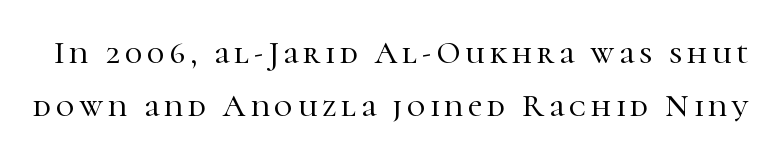
Q: Is the text italic (slanted)? A: No, it is upright.
Q: Is the typeface a serif or a sans-serif typeface? A: Serif.
Q: Is the text underlined? A: No.
Q: Is the spacing between lines tight, normal or loose? A: Normal.
Q: Width (condensed, normal, or wide)? A: Normal.
Q: Stroke contrast? A: High.
Q: x-height? A: Medium.
Q: Monospaced? A: No.
